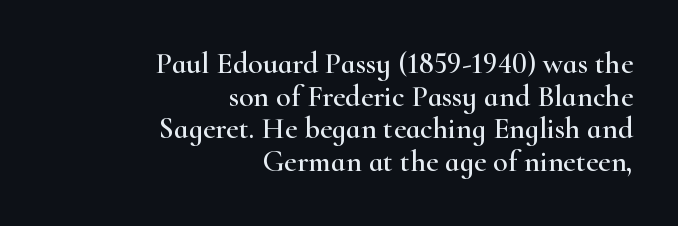
The image shows 30 px wide serif type, upright; set right-aligned, tight line spacing (1.09x), normal letter spacing, not underlined; high stroke contrast and a small x-height.
